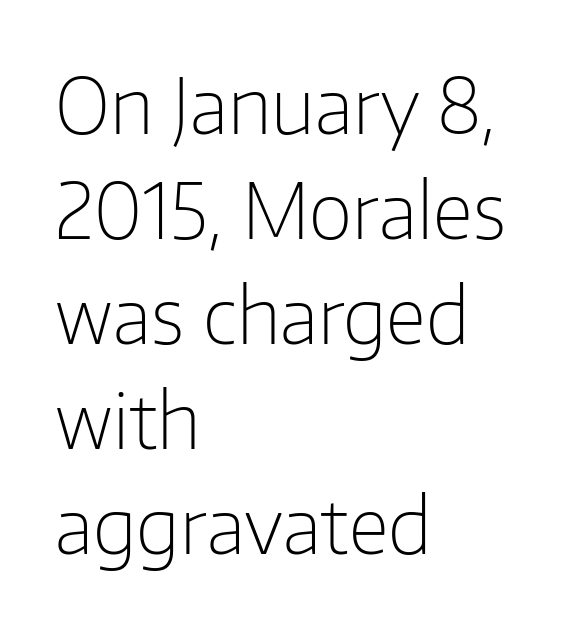
The image shows 76 px light sans-serif type, upright; set left-aligned, normal line spacing (1.38x), normal letter spacing, not underlined; low stroke contrast and a medium x-height.
